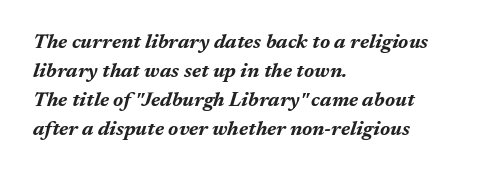
The gap between lines stays unmarked. The lines in this sample share a left origin and differ only in where they stop. Chunky letters — that's bold for sure. Caption: standard tracking, unaltered. Notice how the stems are inclined rather than vertical — that's the hallmark of italics. Students, observe: this is what conventionally led text looks like.
